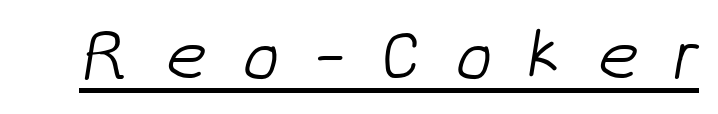
Q: Is the text bold? A: No.
Q: Is the typeface a serif or a sans-serif typeface? A: Sans-serif.
Q: Is the text underlined? A: Yes.
Q: Is the spacing between letters normal or unusually wide? A: Unusually wide.
Q: Width (condensed, normal, or wide)? A: Normal.
Q: Stroke contrast? A: Low.
Q: x-height? A: Medium.
Q: Monospaced? A: No.
